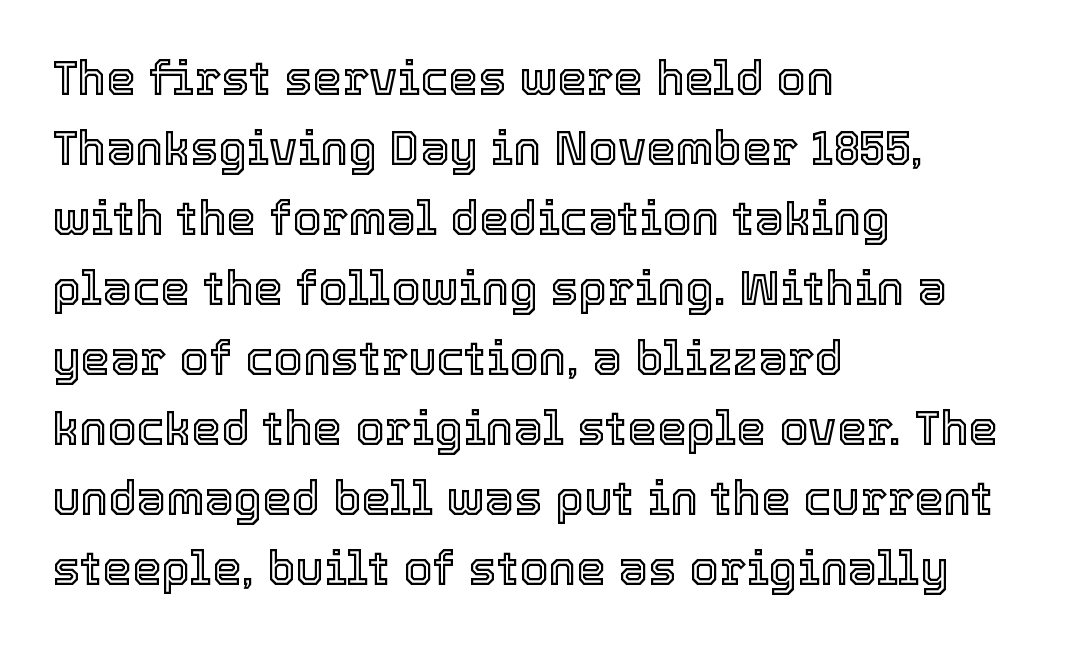
The image shows 47 px text type, upright; set left-aligned, normal line spacing (1.49x), normal letter spacing, not underlined; a medium x-height.
